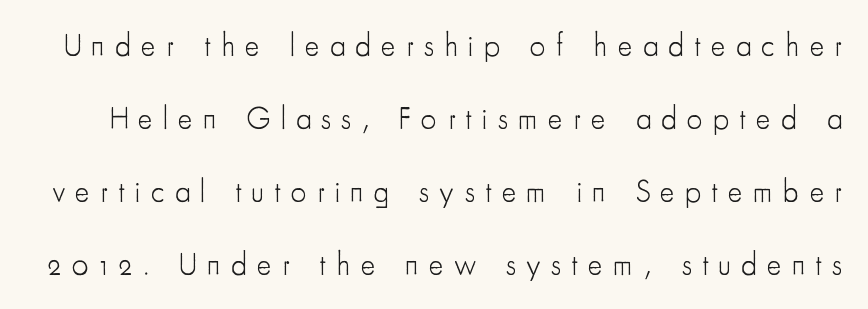
The image shows 31 px light, condensed sans-serif type, upright; set loose line spacing (2.35x), unusually wide letter spacing (+0.33 em), not underlined; low stroke contrast and a small x-height.
